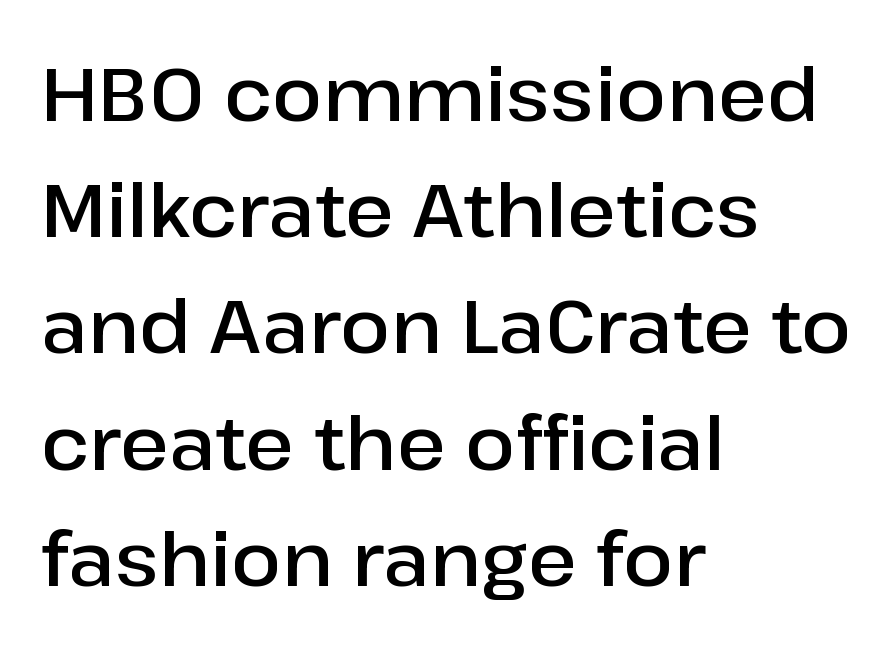
Q: Is the text bold? A: Semi-bold.
Q: Is the text italic (slanted)? A: No, it is upright.
Q: Is the typeface a serif or a sans-serif typeface? A: Sans-serif.
Q: Is the text underlined? A: No.
Q: How is the paragraph aligned? A: Left-aligned.
Q: Is the spacing between letters normal or unusually wide? A: Normal.
Q: Is the spacing between lines tight, normal or loose? A: Normal.
Q: Width (condensed, normal, or wide)? A: Normal.
Q: Stroke contrast? A: Low.
Q: x-height? A: Medium.
Q: Monospaced? A: No.
